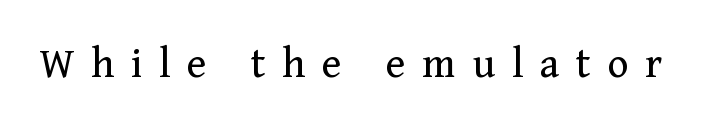
No heavy texture on the line: the type isn't bold. The lettering holds an erect, upright posture throughout. Each letter keeps its own natural width here, so spacing adapts to shape. You could only call the tracking loose — the letters float apart.
